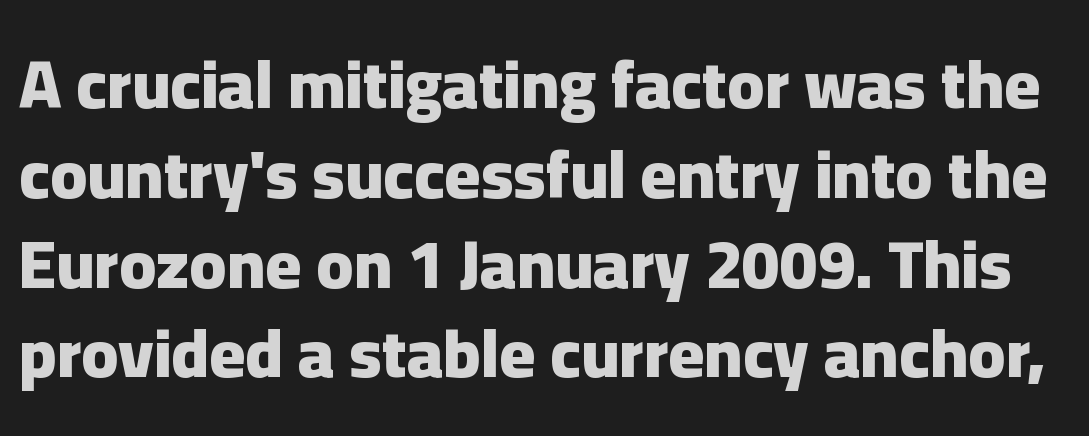
{"serif": "no", "italic": "no", "bold": "yes", "weight": "heavy", "width": "normal", "stroke_contrast": "low", "x_height": "medium", "monospaced": "no", "underline": "no", "line_spacing": "normal", "line_spacing_ratio": 1.32, "letter_spacing": "normal", "letter_spacing_em": 0.0, "glyph_px": 68}
